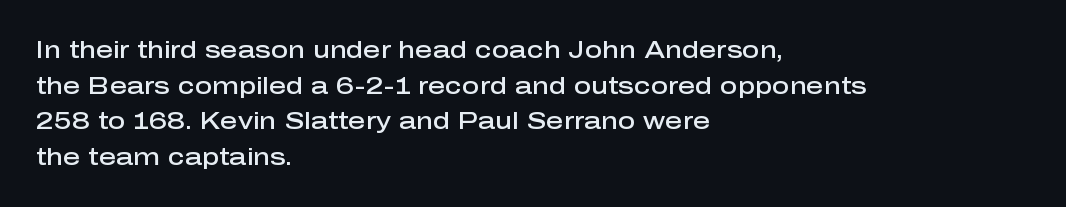
A semibold gives these letters moderate extra thickness, short of bold. Line spacing here is normal. Short note: letters normally spaced. Designer's note — italics off, roman on. A clean baseline with only descenders dipping below it. Line beginnings align vertically; line endings do not.
